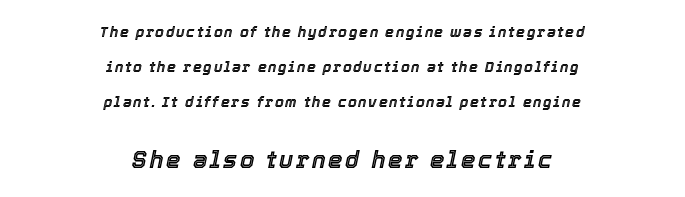
Q: Is the text italic (slanted)? A: Yes, it leans right by about 12 degrees.
Q: Is the text underlined? A: No.
Q: How is the paragraph aligned? A: Centered.
Q: Is the spacing between lines tight, normal or loose? A: Loose.
Q: Which block of text is set in a larger size, the first (top) or the second (bottom)? A: The second (bottom) one.
